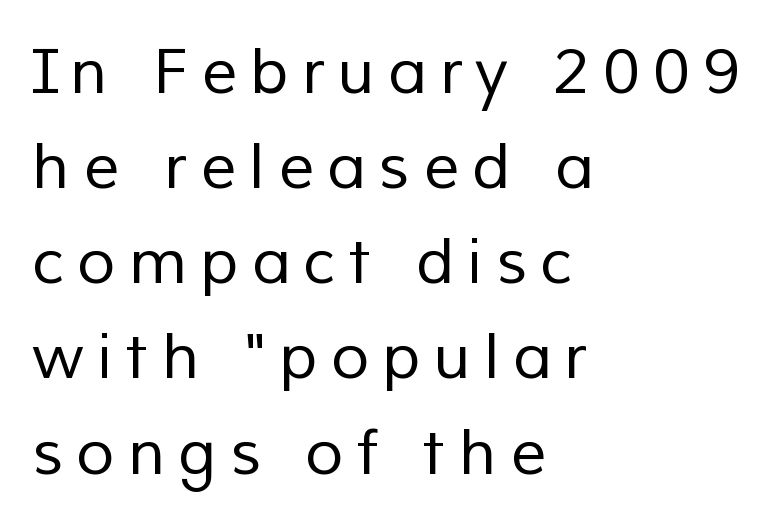
{"serif": "no", "bold": "no", "weight": "regular", "width": "normal", "stroke_contrast": "low", "x_height": "medium", "monospaced": "no", "underline": "no", "align": "left", "line_spacing": "normal", "line_spacing_ratio": 1.51, "letter_spacing": "wide", "letter_spacing_em": 0.21, "glyph_px": 63}
